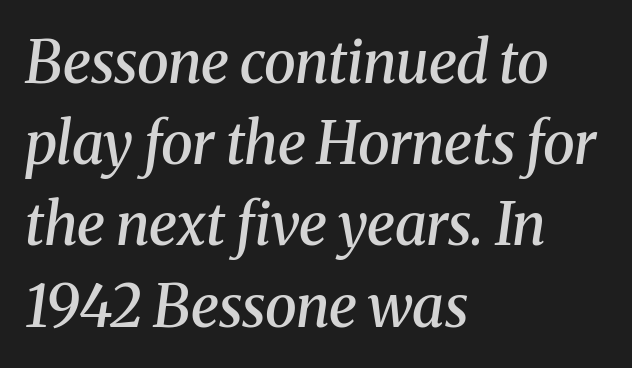
The lines are quadded left. The letters carry serifs — small finishing strokes at the ends of their stems. Reading down the column, the eye jumps a familiar distance to each next line. The face used here is proportionally spaced, like ordinary book or web type.
